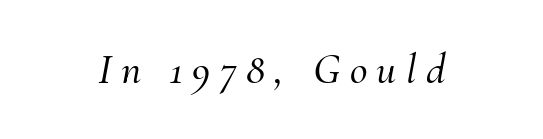
{"serif": "yes", "italic": "yes", "lean": "right", "slant_degrees": 10, "width": "normal", "stroke_contrast": "medium", "x_height": "small", "monospaced": "no", "underline": "no", "letter_spacing": "wide", "letter_spacing_em": 0.22, "glyph_px": 43}
